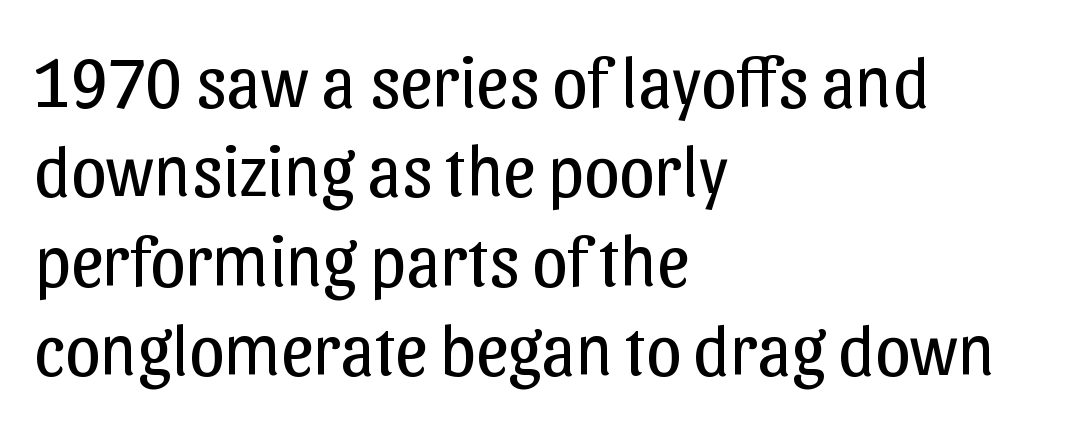
{"serif": "no", "italic": "no", "bold": "no", "weight": "regular", "width": "normal", "stroke_contrast": "low", "x_height": "medium", "monospaced": "no", "underline": "no", "align": "left", "line_spacing": "normal", "line_spacing_ratio": 1.26, "letter_spacing": "normal", "letter_spacing_em": 0.0, "glyph_px": 71}
